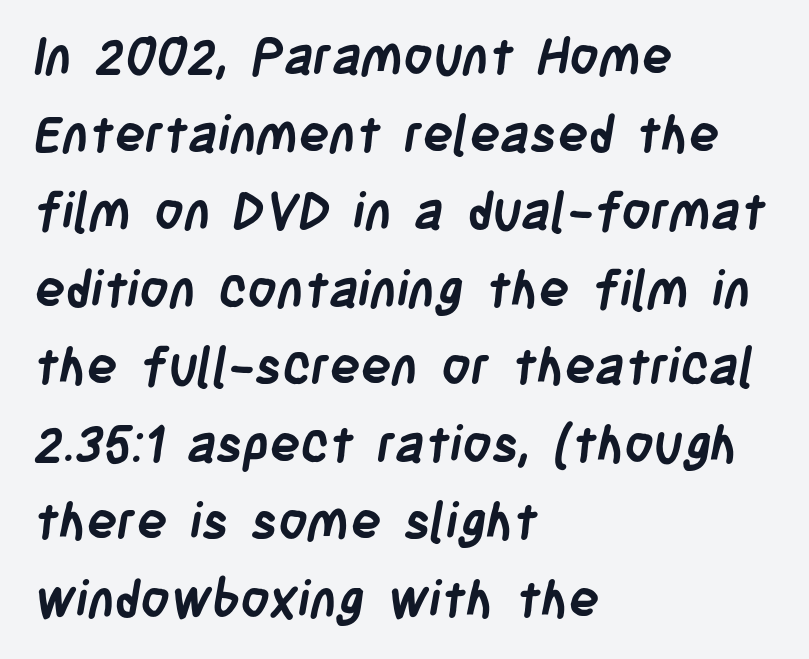
The line texture is even and compact thanks to regular tracking. Serifs: no, the terminals of the letterforms are clean. Each new line begins a customary step beneath the previous one. Is the block centered? No — it sits flush against the left margin. Its strokes are broad and dark, the hallmark of bold type. The passage shown is not underscored anywhere.
